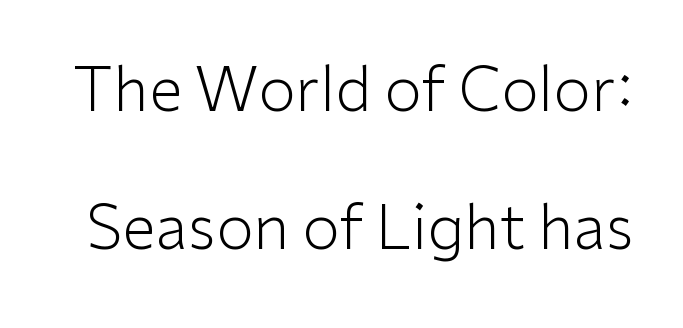
The letters stand upright; this is a roman face. The font sits on the lighter half of the weight spectrum, regular included. What's the leading like? Stretched, with rows far apart. Observe the ordinary spacing: letters are neighbours, not strangers. The typeface chosen for these lines omits serifs.
